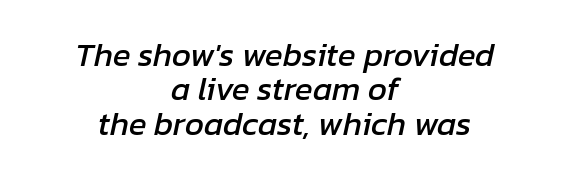
Q: Is the text italic (slanted)? A: Yes, it leans right by about 12 degrees.
Q: Is the text underlined? A: No.
Q: How is the paragraph aligned? A: Centered.
Q: Is the spacing between letters normal or unusually wide? A: Normal.
Q: Is the spacing between lines tight, normal or loose? A: Tight.
Q: Width (condensed, normal, or wide)? A: Normal.
Q: Stroke contrast? A: Low.
Q: x-height? A: Medium.
Q: Monospaced? A: No.
